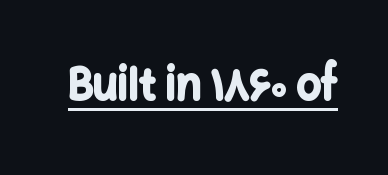
{"serif": "no", "italic": "no", "bold": "yes", "weight": "bold", "width": "normal", "stroke_contrast": "low", "x_height": "medium", "monospaced": "no", "underline": "yes", "letter_spacing": "normal", "letter_spacing_em": 0.0, "glyph_px": 43}
